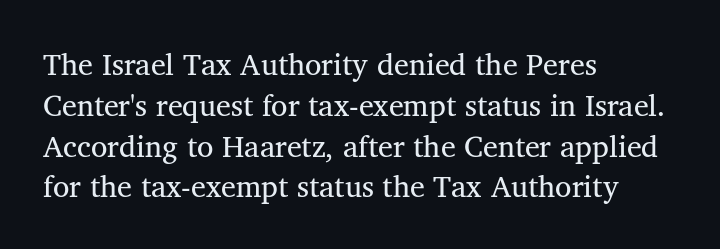
Yep, those are serifs on the letters. Here the designer chose a conventional face with non-uniform glyph widths. The text block is weighted toward the left margin, trailing off unevenly rightward. It's the straight-up-and-down kind of type. The gap between lines stays unmarked. Unbolded letterforms with no extra heft.
